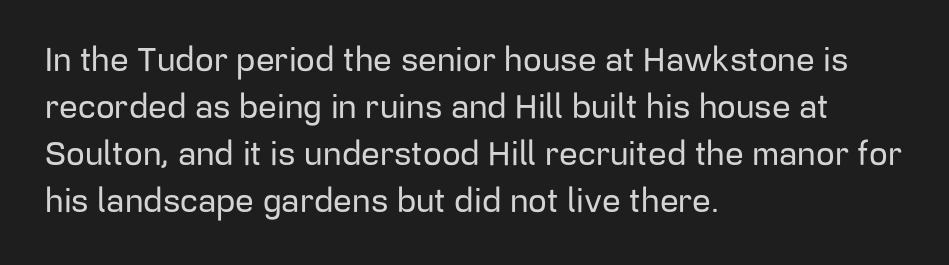
{"serif": "no", "italic": "no", "width": "normal", "stroke_contrast": "low", "x_height": "medium", "monospaced": "no", "underline": "no", "align": "left", "line_spacing": "normal", "line_spacing_ratio": 1.42, "letter_spacing": "normal", "letter_spacing_em": 0.0, "glyph_px": 33}
